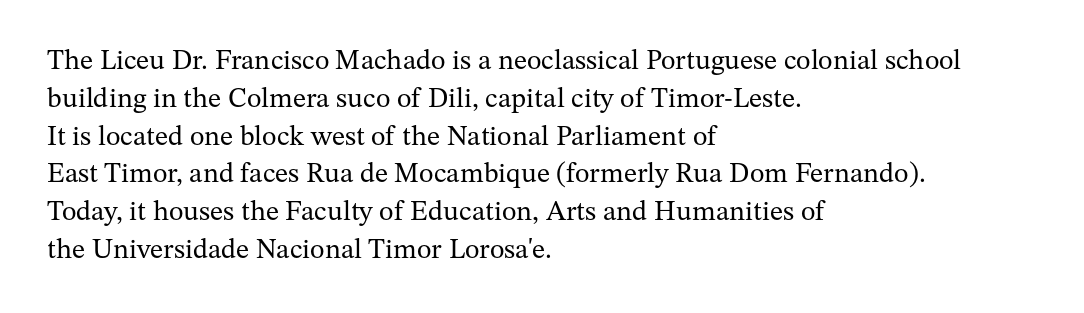
The font is comparable to plain body text, perhaps lighter. The text was rendered using a seriffed face with decorative stroke endings. This sample has the flowing, uneven cadence of proportional lettering. Honestly, the letter spacing is just normal — you wouldn't notice it. A typesetter would mark this as roman, not italic. The strip under each line holds only bare page.
